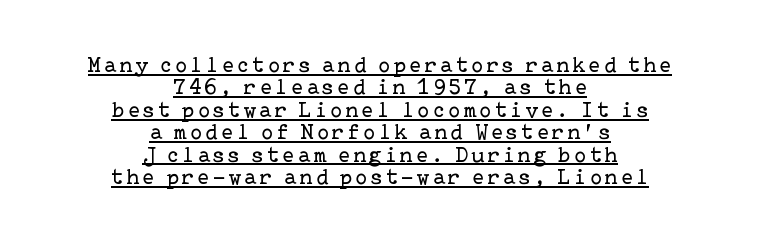
The typography opts for an upright posture over an oblique one. Alignment: centered. The strokes carry an ordinary text weight at most. In terms of leading, this rendering errs on the cramped side. The glyphs are accompanied by a horizontal stroke just below them.
